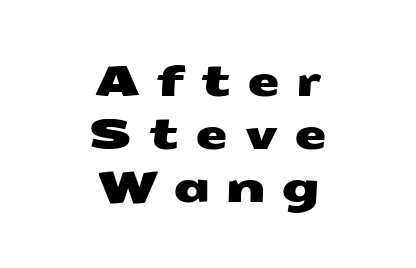
Q: Is the typeface a serif or a sans-serif typeface? A: Sans-serif.
Q: Is the text underlined? A: No.
Q: How is the paragraph aligned? A: Centered.
Q: Is the spacing between letters normal or unusually wide? A: Unusually wide.
Q: Is the spacing between lines tight, normal or loose? A: Normal.
Q: Width (condensed, normal, or wide)? A: Wide.
Q: Stroke contrast? A: Medium.
Q: x-height? A: Medium.
Q: Monospaced? A: No.
